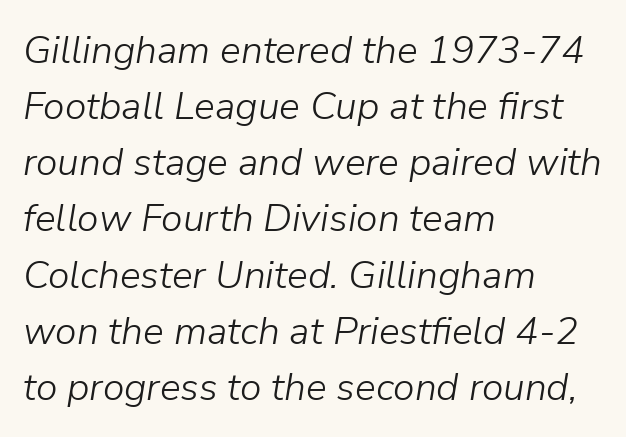
Q: Is the text bold? A: No.
Q: Is the text italic (slanted)? A: Yes, it leans right by about 9 degrees.
Q: Is the text underlined? A: No.
Q: How is the paragraph aligned? A: Left-aligned.
Q: Is the spacing between letters normal or unusually wide? A: Normal.
Q: Is the spacing between lines tight, normal or loose? A: Normal.
Q: Width (condensed, normal, or wide)? A: Normal.
Q: Stroke contrast? A: Low.
Q: x-height? A: Medium.
Q: Monospaced? A: No.
